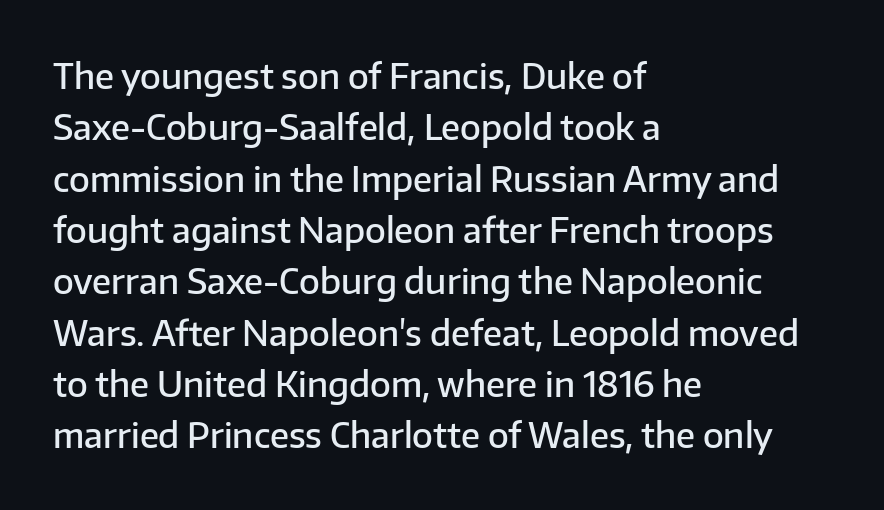
{"serif": "no", "italic": "no", "bold": "semi", "weight": "semibold", "width": "normal", "stroke_contrast": "low", "x_height": "medium", "monospaced": "no", "underline": "no", "align": "left", "line_spacing": "normal", "line_spacing_ratio": 1.51, "letter_spacing": "normal", "letter_spacing_em": 0.0, "glyph_px": 34}
